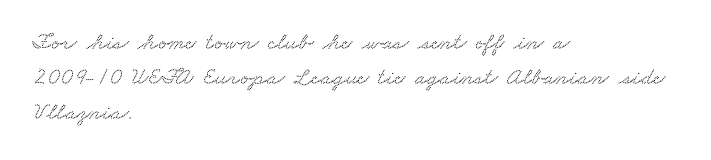
The image shows 24 px text type; set left-aligned, normal line spacing (1.46x), normal letter spacing, not underlined.
